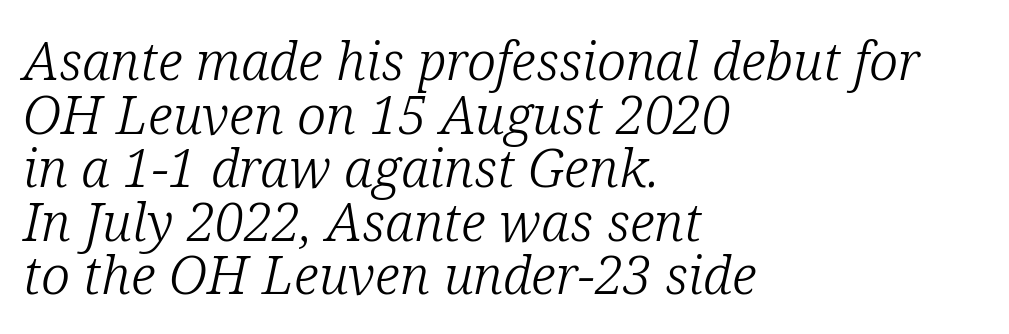
The image shows 53 px light serif type, italic (leaning right); set left-aligned, tight line spacing (1.01x), normal letter spacing, not underlined; low stroke contrast and a medium x-height.
